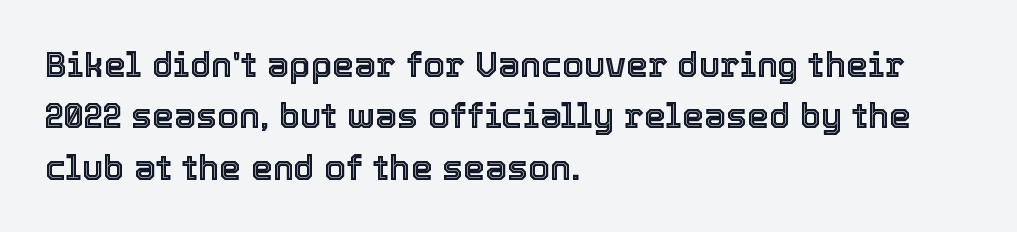
Q: Is the text italic (slanted)? A: No, it is upright.
Q: Is the text underlined? A: No.
Q: How is the paragraph aligned? A: Left-aligned.
Q: Is the spacing between letters normal or unusually wide? A: Normal.
Q: Is the spacing between lines tight, normal or loose? A: Normal.
Q: Width (condensed, normal, or wide)? A: Normal.
Q: x-height? A: Medium.
Q: Monospaced? A: No.
